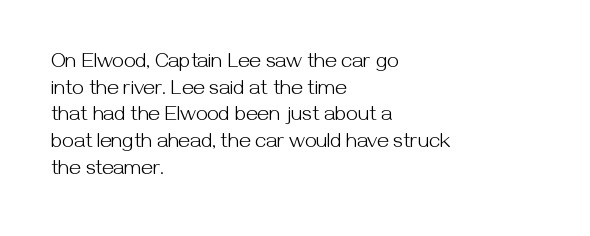
The image shows 21 px text type, upright; set left-aligned, normal line spacing (1.27x), normal letter spacing, not underlined.
